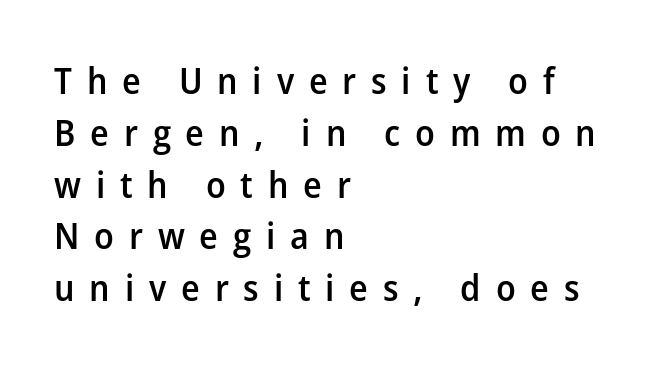
If you drew a ruler down the left edge, every line would touch it. Plain, unruled lines of type. Do the characters align in a grid? No, the font is proportional. A semibold gives these letters moderate extra thickness, short of bold. The passage shown has open, widely tracked lettering throughout. Does the type have serifs? No, each stem ends abruptly.
